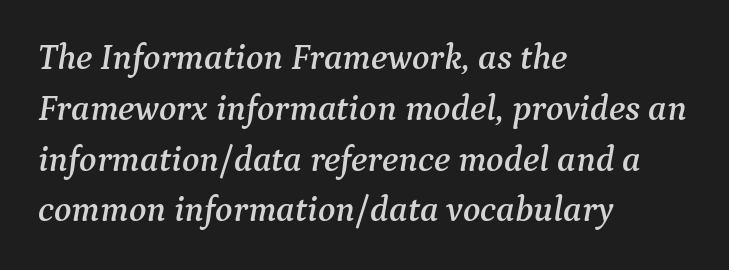
Think of a printed novel: that variable character pitch is what you see here. Nobody touched the tracking dial on this one. A normal amount of white space separates one row of letters from the next. Layout note: lines flush left. It's the slanting kind of type. The text was rendered using a seriffed face with decorative stroke endings.
